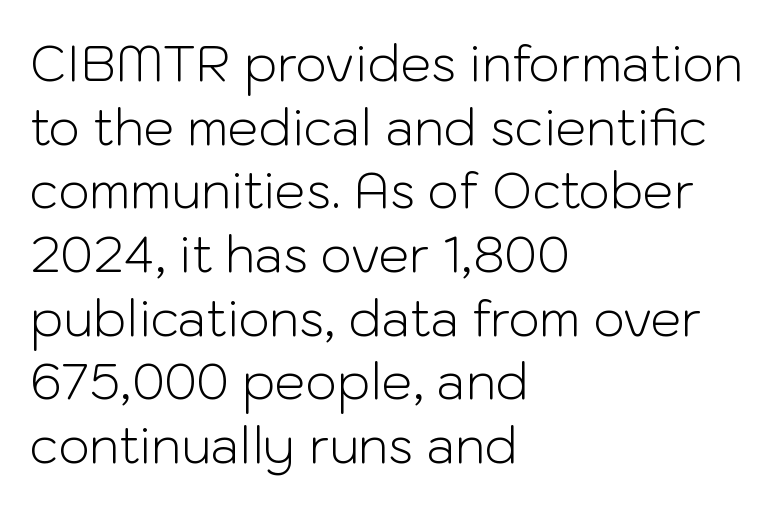
{"serif": "no", "italic": "no", "bold": "no", "weight": "light", "width": "normal", "stroke_contrast": "low", "x_height": "medium", "monospaced": "no", "underline": "no", "align": "left", "line_spacing": "normal", "line_spacing_ratio": 1.3, "letter_spacing": "normal", "letter_spacing_em": 0.0, "glyph_px": 49}
